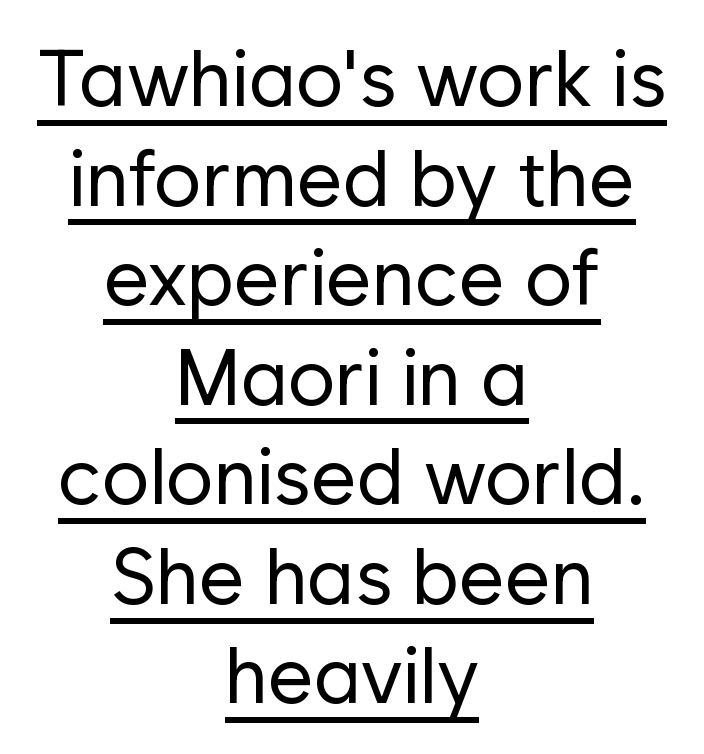
The image shows 79 px regular-weight sans-serif type, upright; set centered, normal line spacing (1.26x), normal letter spacing, underlined; low stroke contrast and a medium x-height.
